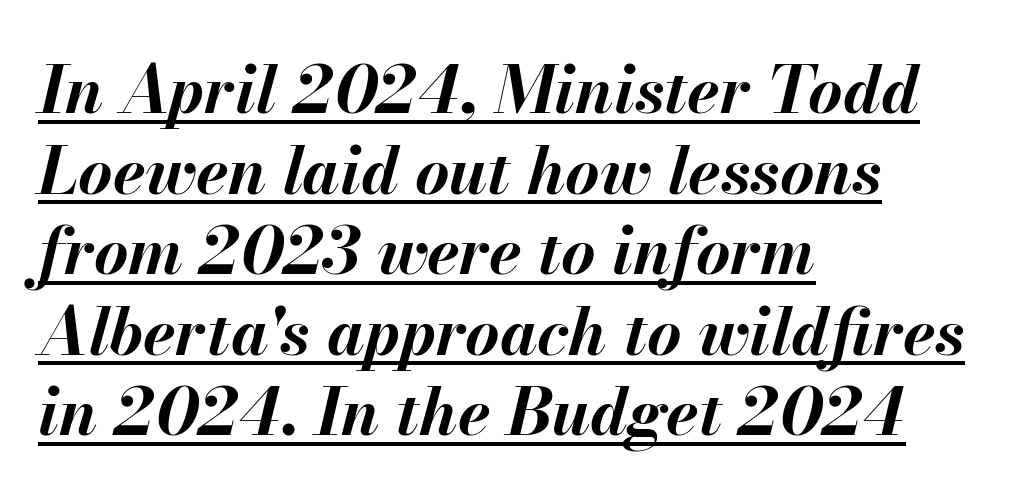
Glance below the letters and you will spot a drawn line. Typeset ragged right — the left edge is the straight one. Typesetter's note: full bold, strokes at maximum text heaviness. You can tell it's italic because the verticals aren't actually vertical.
